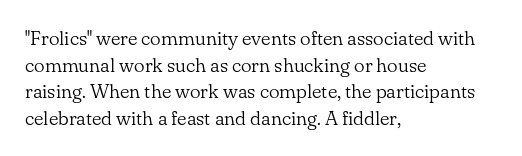
Does the copy run flush right? No — it runs flush left. The block of text has a typical density, with ordinary space between rows. This sample uses plain, unmodified letter spacing. The zone under the glyphs is completely vacant. A roman cut, with each character standing at attention. Stem width sits at or under what a default text font uses.
